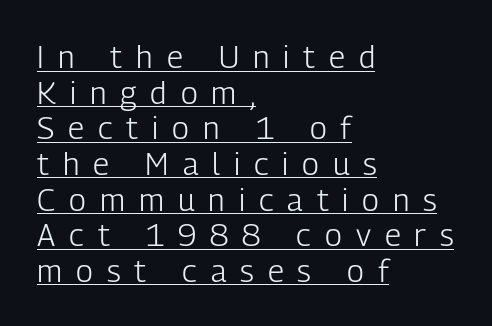
{"serif": "no", "italic": "no", "bold": "no", "weight": "light", "width": "condensed", "stroke_contrast": "low", "x_height": "medium", "monospaced": "no", "underline": "yes", "align": "left", "line_spacing": "tight", "line_spacing_ratio": 1.15, "letter_spacing": "wide", "letter_spacing_em": 0.45, "glyph_px": 31}
